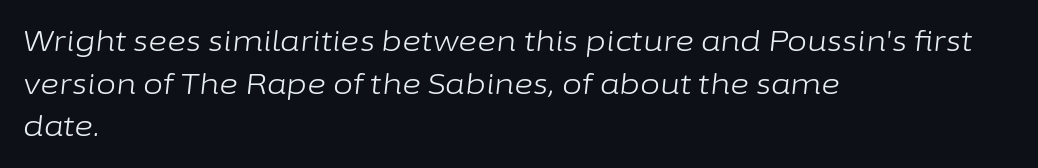
The image shows 29 px light type, italic (leaning right); set left-aligned, normal line spacing (1.47x), normal letter spacing, not underlined; low stroke contrast and a medium x-height.
